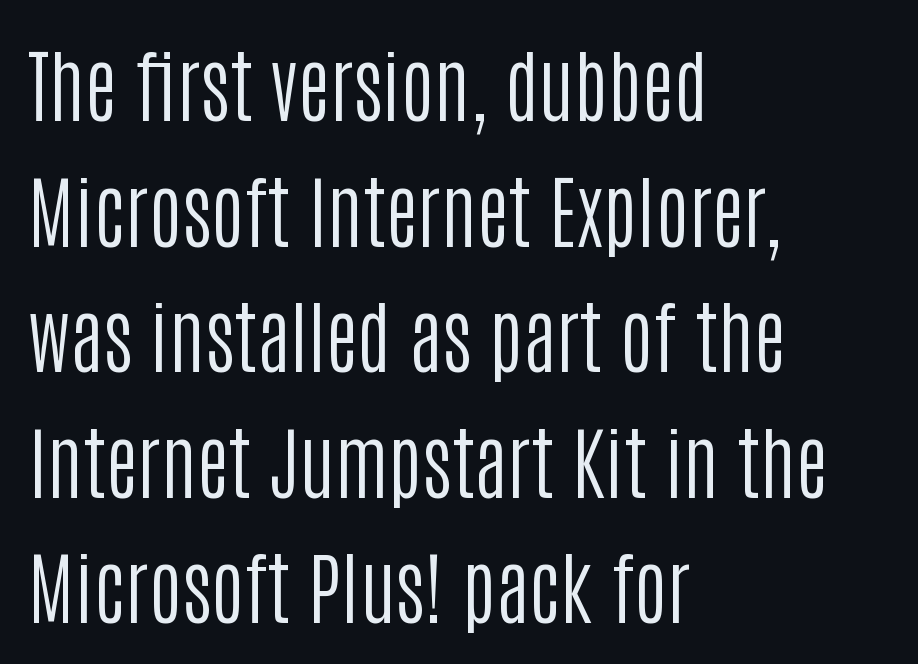
{"serif": "no", "italic": "no", "bold": "no", "weight": "regular", "width": "condensed", "stroke_contrast": "low", "x_height": "large", "monospaced": "no", "underline": "no", "align": "left", "line_spacing": "normal", "line_spacing_ratio": 1.57, "letter_spacing": "normal", "letter_spacing_em": 0.0, "glyph_px": 80}
